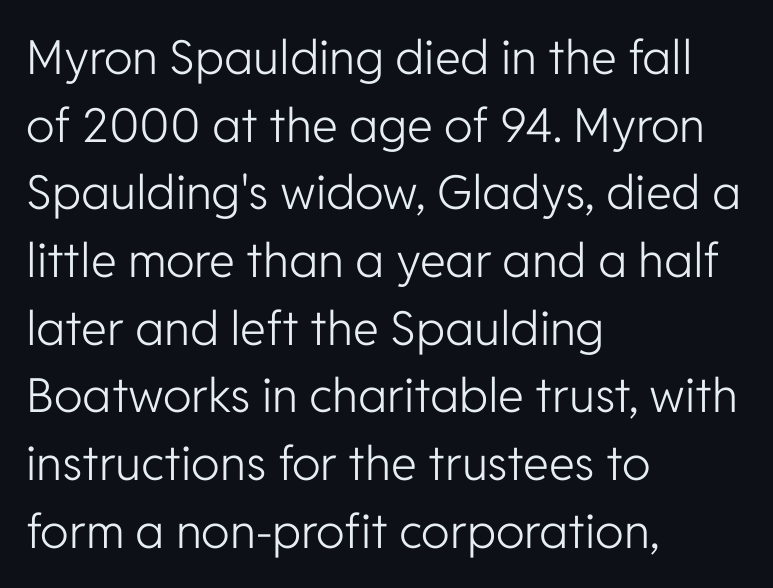
The image shows 47 px light sans-serif type, upright; set left-aligned, normal line spacing (1.44x), normal letter spacing, not underlined; low stroke contrast and a medium x-height.
